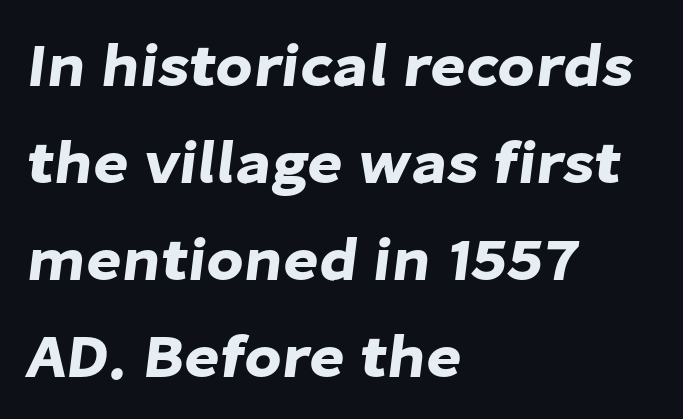
Q: Is the typeface a serif or a sans-serif typeface? A: Sans-serif.
Q: Is the text underlined? A: No.
Q: How is the paragraph aligned? A: Left-aligned.
Q: Is the spacing between letters normal or unusually wide? A: Normal.
Q: Is the spacing between lines tight, normal or loose? A: Normal.
Q: Width (condensed, normal, or wide)? A: Normal.
Q: Stroke contrast? A: Low.
Q: x-height? A: Medium.
Q: Monospaced? A: No.
